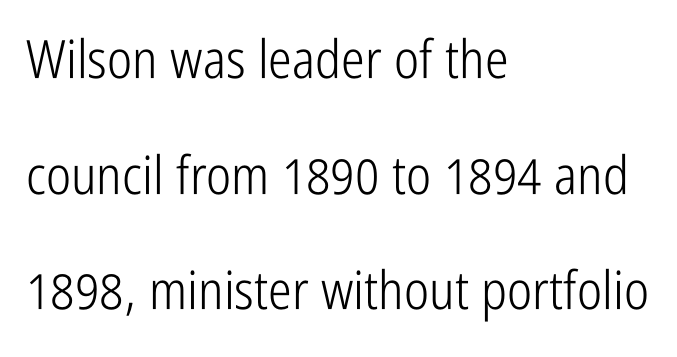
Q: Is the text bold? A: No.
Q: Is the text italic (slanted)? A: No, it is upright.
Q: Is the typeface a serif or a sans-serif typeface? A: Sans-serif.
Q: Is the text underlined? A: No.
Q: How is the paragraph aligned? A: Left-aligned.
Q: Is the spacing between letters normal or unusually wide? A: Normal.
Q: Is the spacing between lines tight, normal or loose? A: Loose.
Q: Width (condensed, normal, or wide)? A: Condensed.
Q: Stroke contrast? A: Low.
Q: x-height? A: Medium.
Q: Monospaced? A: No.
